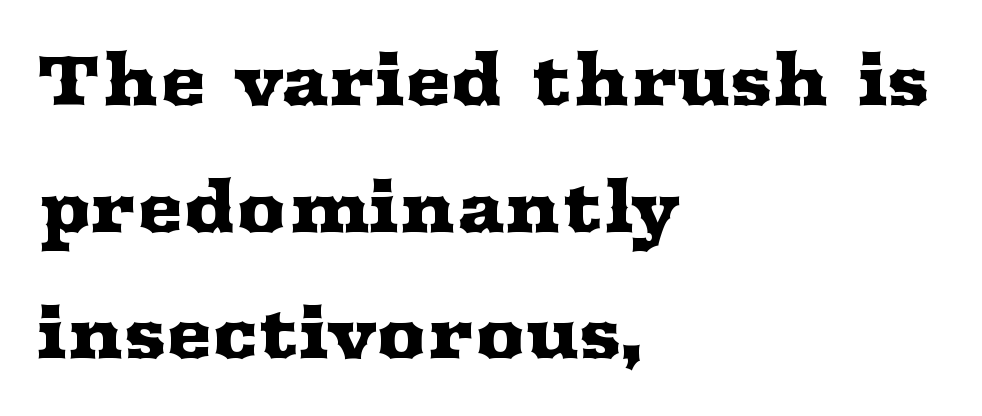
{"serif": "yes", "italic": "no", "width": "wide", "stroke_contrast": "medium", "x_height": "medium", "monospaced": "no", "underline": "no", "align": "left", "line_spacing_ratio": 1.81, "letter_spacing": "normal", "letter_spacing_em": 0.0, "glyph_px": 70}
